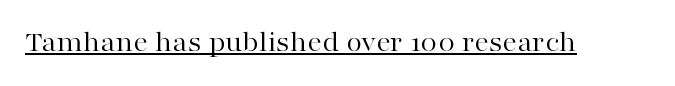
Inter-character spacing is left at the font's built-in metrics. Stroke terminals: seriffed. Proportional: the letters do not fall into vertical columns. Summary of weight: not heavy and not bold.
